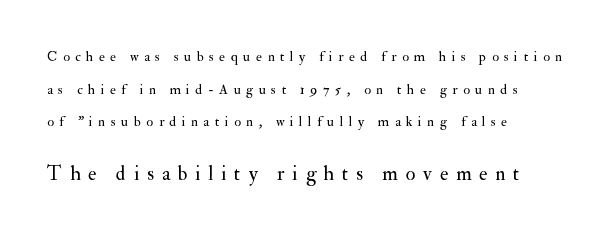
If you drew a line through each stem, it would be perfectly vertical. Size hierarchy here favors the trailing block over the leading one. The typesetter chose a ragged-right arrangement here. Ink coverage per letter is moderate at most. Students, observe: this is what heavily led, spacious text looks like. The glyphs are unaccompanied by any horizontal stroke below them.
